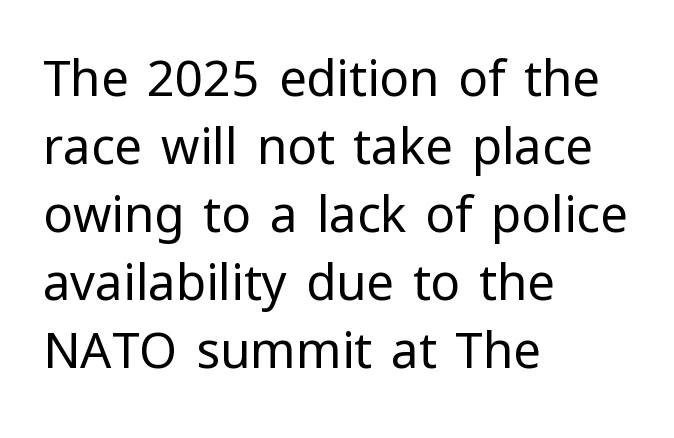
{"serif": "no", "italic": "no", "bold": "no", "weight": "regular", "width": "normal", "stroke_contrast": "low", "x_height": "medium", "monospaced": "no", "underline": "no", "align": "left", "line_spacing": "normal", "line_spacing_ratio": 1.39, "letter_spacing": "normal", "letter_spacing_em": 0.0, "glyph_px": 49}
